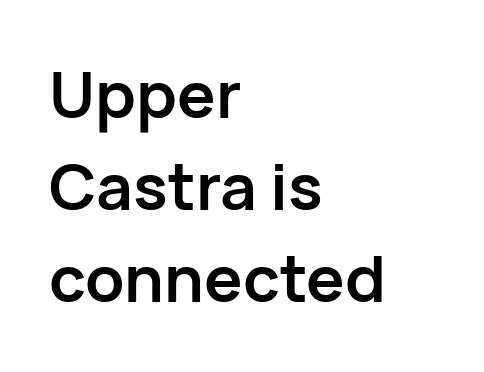
To sum up the face: it is a sans, with no serifs. The lines sit at an ordinary, default distance from one another. It's the straight-up-and-down kind of type. Anything drawn beneath the words? Only blank space. The tracking reads as untouched default to a designer's eye. Summary of weight: heavy, a full bold.
